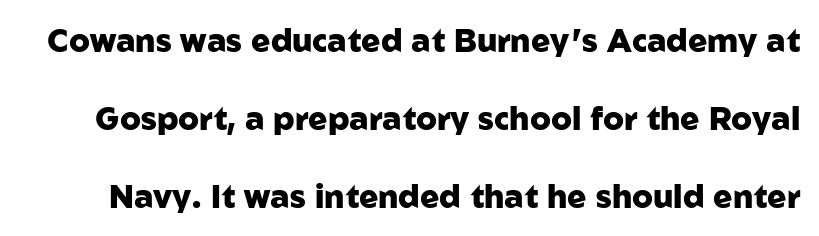
The image shows 32 px heavy sans-serif type, upright; set loose line spacing (2.44x), normal letter spacing, not underlined; low stroke contrast and a medium x-height.
